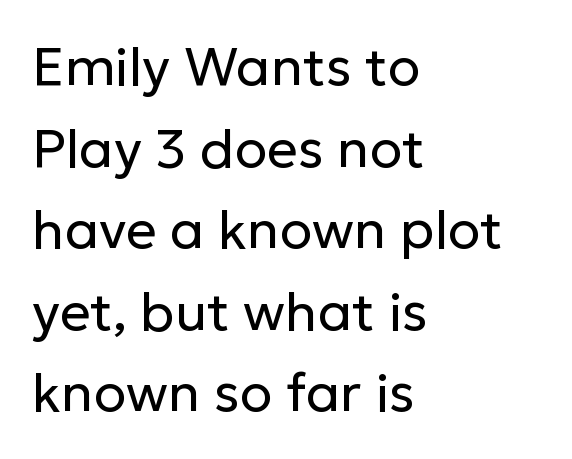
The image shows 54 px regular-weight sans-serif type, upright; set left-aligned, normal line spacing (1.51x), normal letter spacing, not underlined; low stroke contrast and a medium x-height.
